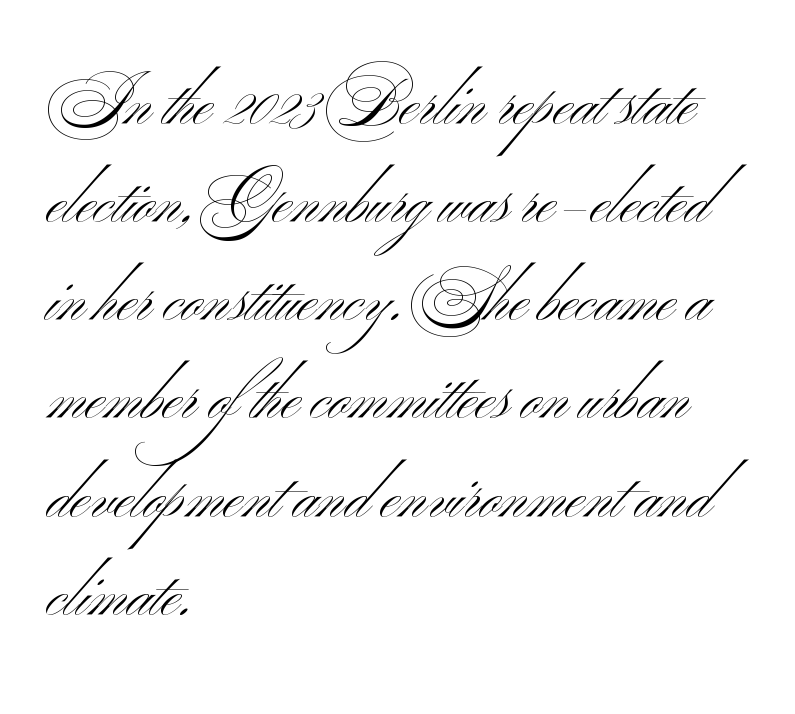
{"serif": "no", "bold": "no", "weight": "light", "width": "wide", "stroke_contrast": "medium", "x_height": "small", "monospaced": "no", "underline": "no", "align": "left", "line_spacing": "normal", "line_spacing_ratio": 1.51, "letter_spacing": "normal", "letter_spacing_em": 0.0, "glyph_px": 65}
